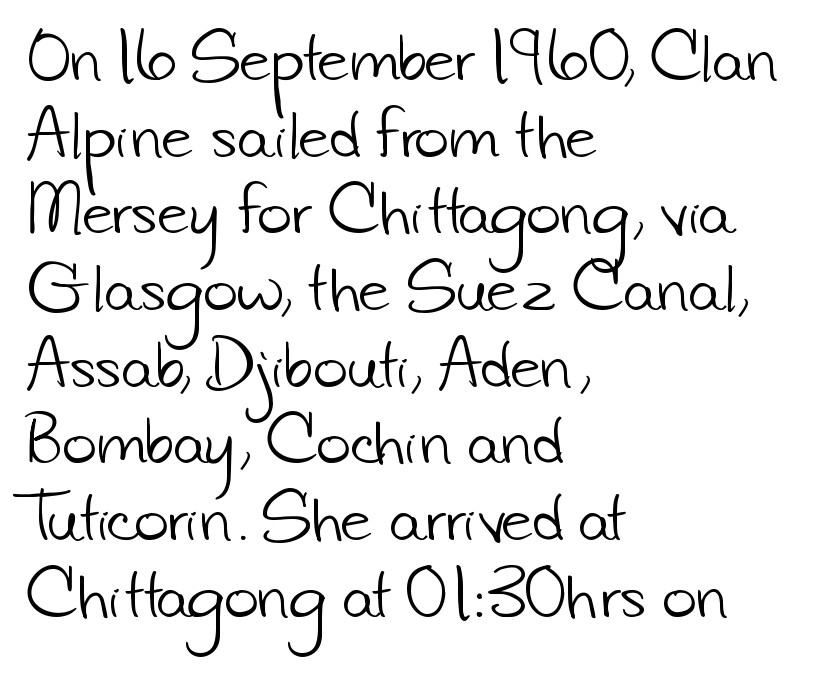
These glyphs show unthickened strokes, regular width or finer. Is this a fixed-width face? No — the glyphs have proportional, varying widths. The designer went with a sans here, leaving each stem footless. Plain, unruled lines of type.
